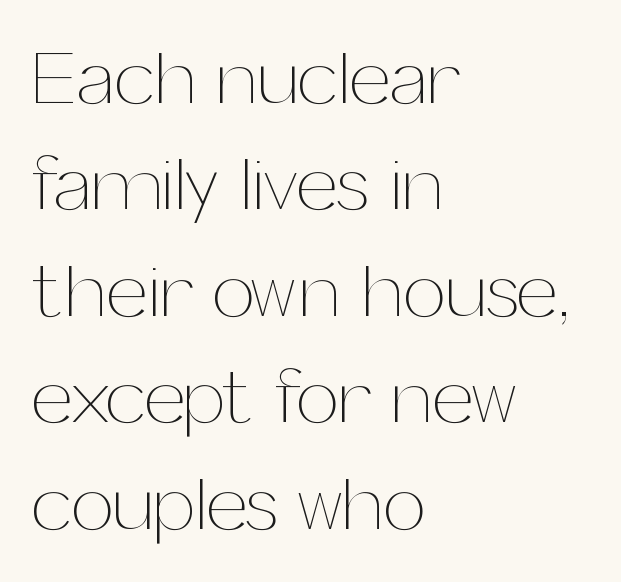
Q: Is the text bold? A: No.
Q: Is the text italic (slanted)? A: No, it is upright.
Q: Is the text underlined? A: No.
Q: How is the paragraph aligned? A: Left-aligned.
Q: Is the spacing between letters normal or unusually wide? A: Normal.
Q: Is the spacing between lines tight, normal or loose? A: Normal.
Q: Width (condensed, normal, or wide)? A: Normal.
Q: Stroke contrast? A: Medium.
Q: x-height? A: Medium.
Q: Monospaced? A: No.
